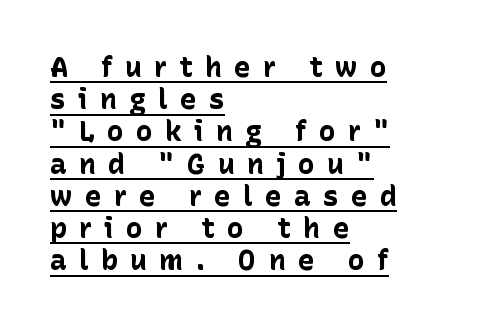
The image shows 28 px bold sans-serif type, upright; set left-aligned, tight line spacing (1.15x), unusually wide letter spacing (+0.44 em), underlined; low stroke contrast and a medium x-height.
